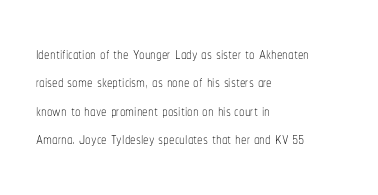
Rule under the text: the space is simply empty. Honestly, the letter spacing is just normal — you wouldn't notice it. The font's upright variant was chosen for this text. The strokes are not fattened; the text isn't bold. Layout note: lines flush left. The designer left line spacing at the default.
